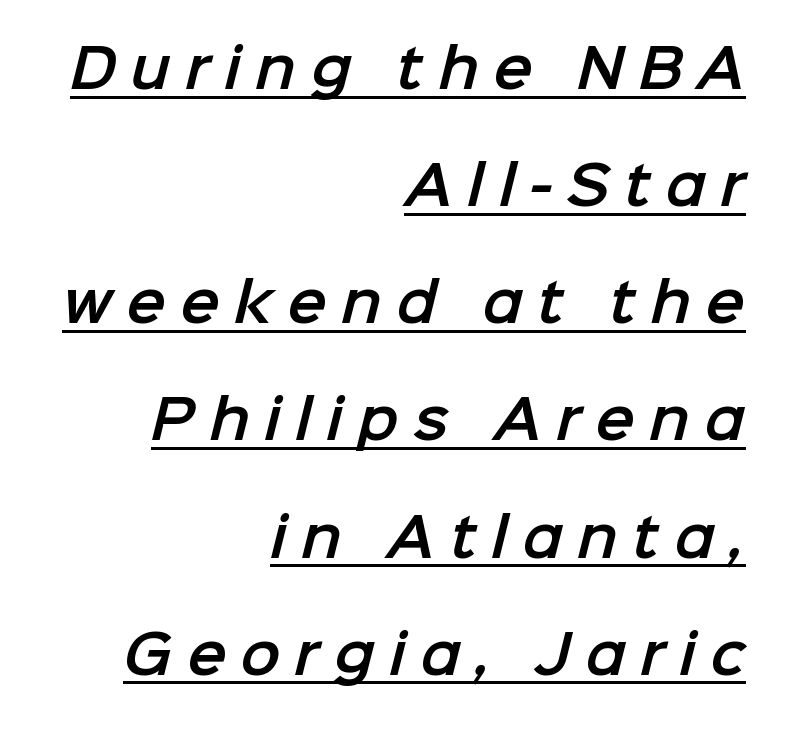
The image shows 53 px sans-serif type; set right-aligned, loose line spacing (2.21x), unusually wide letter spacing (+0.27 em), underlined; low stroke contrast and a medium x-height.
